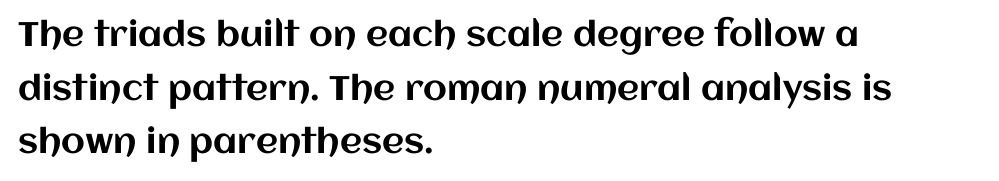
{"italic": "no", "width": "normal", "stroke_contrast": "medium", "x_height": "large", "monospaced": "no", "underline": "no", "align": "left", "line_spacing": "normal", "line_spacing_ratio": 1.58, "letter_spacing": "normal", "letter_spacing_em": 0.0, "glyph_px": 34}
